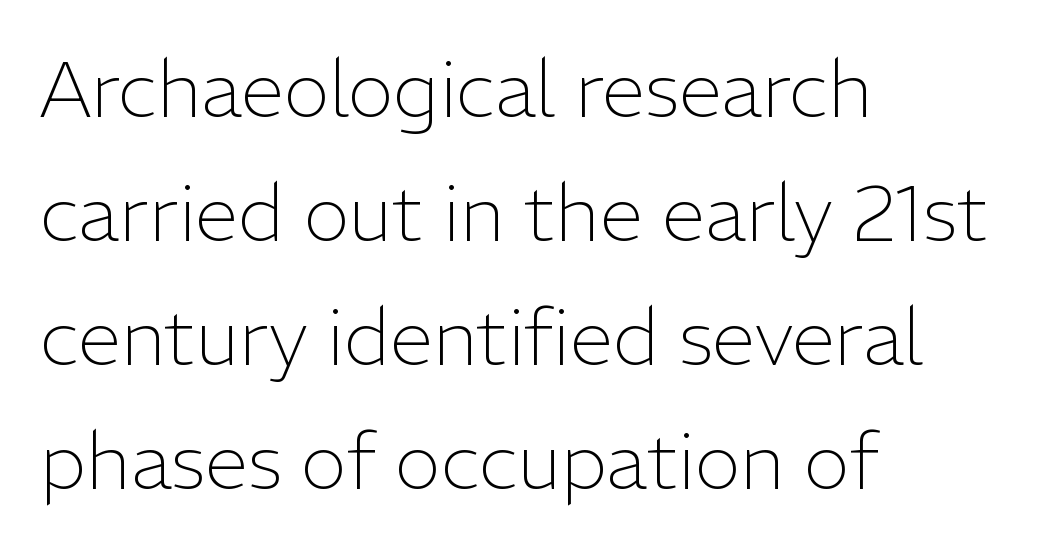
The axis of the letterforms is exactly vertical. The lines sit at an ordinary, default distance from one another. Horizontally, the lines are justified to the leading edge only. No extra tracking has been applied to these lines.
